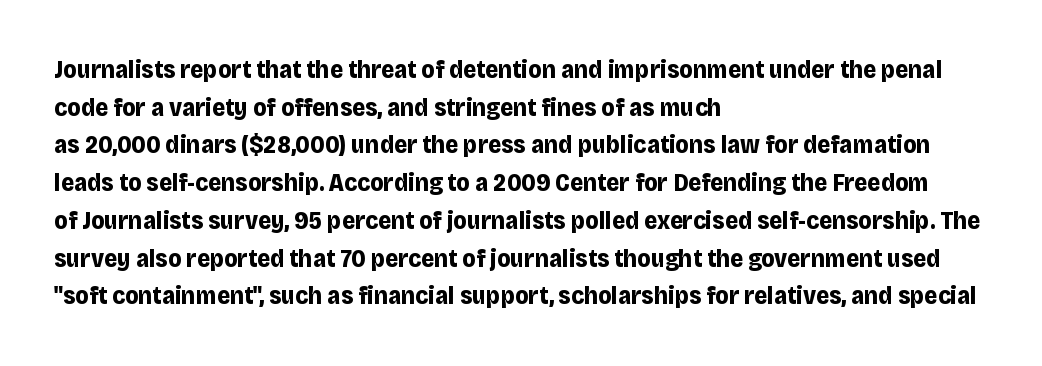
The image shows 25 px bold type, upright; set left-aligned, normal line spacing (1.51x), normal letter spacing, not underlined.
